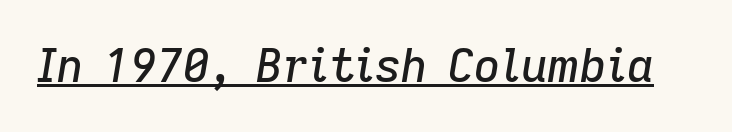
{"italic": "yes", "lean": "right", "slant_degrees": 9, "width": "normal", "stroke_contrast": "low", "x_height": "medium", "monospaced": "no", "underline": "yes", "letter_spacing": "normal", "letter_spacing_em": 0.0, "glyph_px": 46}
